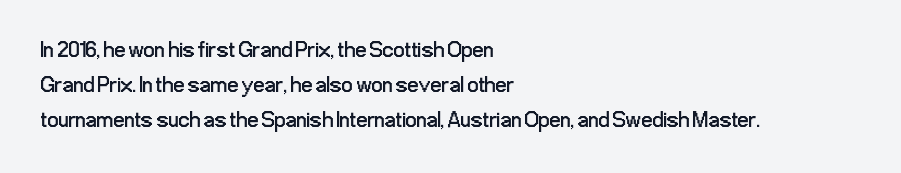
Every stem runs plumb, perpendicular to the baseline. Ink coverage per letter is moderate at most. Does extra space separate the letters? No, they use regular spacing. Line starts are locked; line ends wander. If you measured baseline to baseline, you'd find a middling distance.
